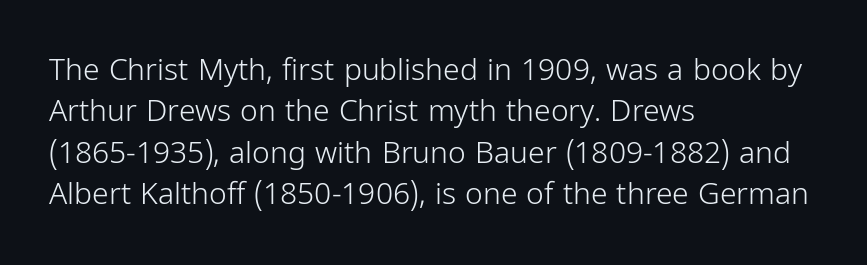
Q: Is the text bold? A: No.
Q: Is the text italic (slanted)? A: No, it is upright.
Q: Is the typeface a serif or a sans-serif typeface? A: Sans-serif.
Q: Is the text underlined? A: No.
Q: How is the paragraph aligned? A: Left-aligned.
Q: Is the spacing between letters normal or unusually wide? A: Normal.
Q: Is the spacing between lines tight, normal or loose? A: Normal.
Q: Width (condensed, normal, or wide)? A: Condensed.
Q: Stroke contrast? A: Low.
Q: x-height? A: Medium.
Q: Monospaced? A: No.
